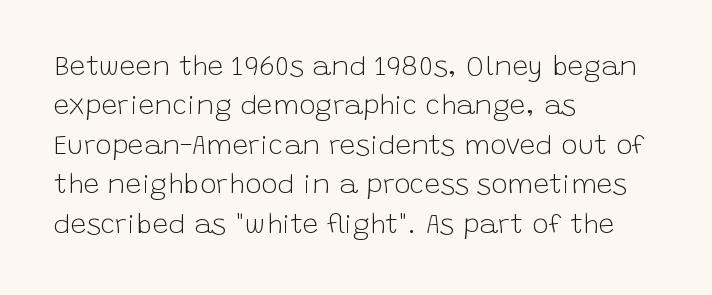
Italic? Not at all — the glyphs are vertical. You could call the tracking neutral — neither tight nor loose. In terms of leading, this rendering sits right in the middle. Anything drawn beneath the words? Only blank space. The rendering uses natural spacing where letterforms have individual widths. The strokes are not fattened; the text isn't bold.
